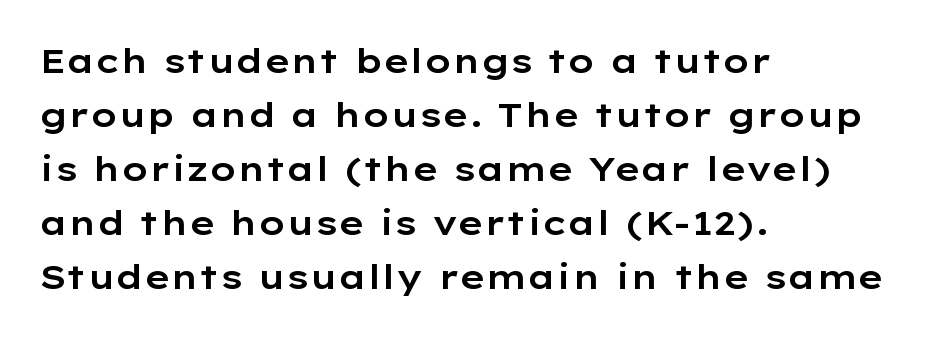
Grotesque or geometric, the face here clearly has no serifs. Each letter keeps its own natural width here, so spacing adapts to shape. Spacing between characters is what you'd get straight out of the box. Each row of text sits above clean, open space. Ordinary non-slanted type is in use.
